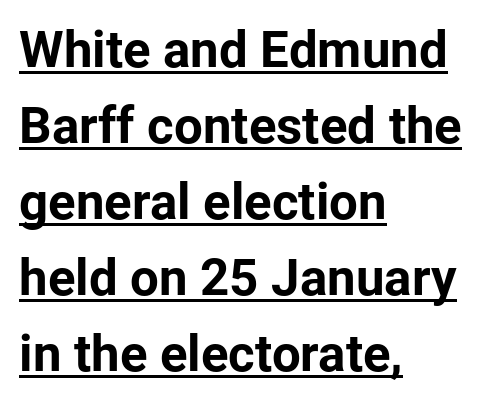
The glyphs in this specimen are sans serif. Students, observe the line beneath the letters — that is underlining. A full-strength bold gives these letters their thick strokes. These lines sit exactly where default settings would place them.
